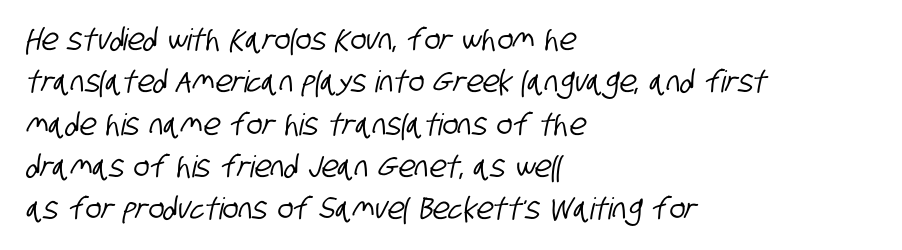
Q: Is the typeface a serif or a sans-serif typeface? A: Sans-serif.
Q: Is the text underlined? A: No.
Q: How is the paragraph aligned? A: Left-aligned.
Q: Is the spacing between letters normal or unusually wide? A: Normal.
Q: Is the spacing between lines tight, normal or loose? A: Normal.
Q: Width (condensed, normal, or wide)? A: Condensed.
Q: Stroke contrast? A: Low.
Q: x-height? A: Large.
Q: Monospaced? A: No.
